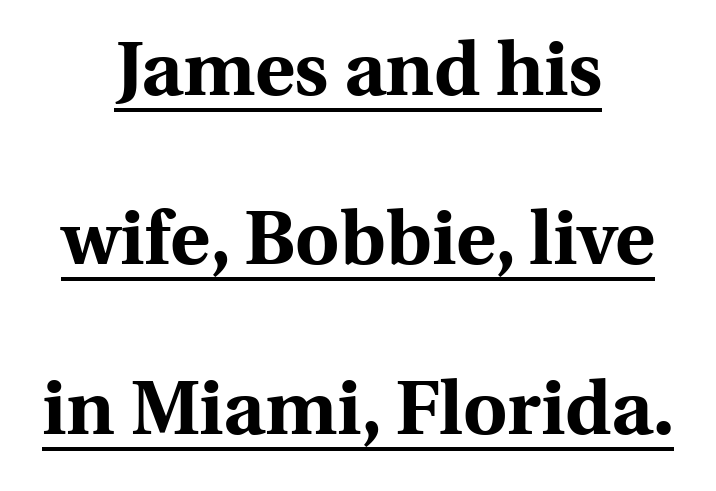
The image shows 76 px bold serif type, upright; set centered, loose line spacing (2.23x), normal letter spacing, underlined; a medium x-height.
